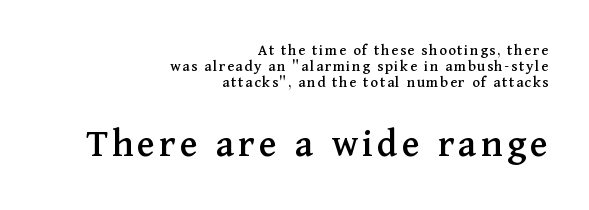
A flush-right, rag-left setting is used for this passage. The passage shown stacks its lines with hardly any gap. The axis of the letterforms is exactly vertical. You could not count columns in this text — the font is proportionally spaced. If you squint, the bottom block still reads clearly — it's the larger of the two.
